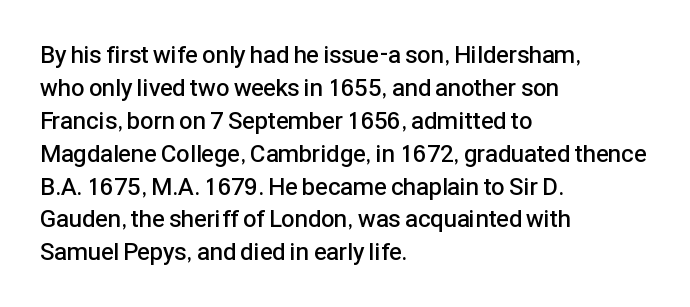
{"italic": "no", "bold": "semi", "underline": "no", "align": "left", "line_spacing": "normal", "line_spacing_ratio": 1.37, "letter_spacing": "normal", "letter_spacing_em": 0.0, "glyph_px": 24}
